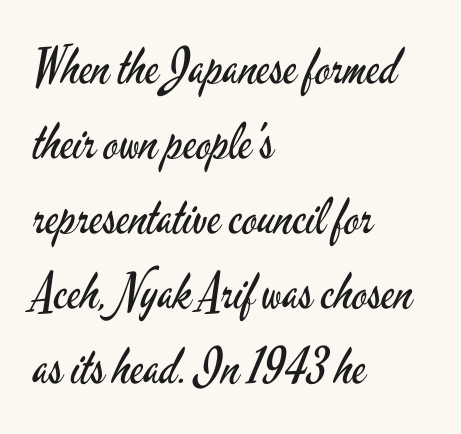
Q: Is the text bold? A: No.
Q: Is the text italic (slanted)? A: Yes.
Q: Is the typeface a serif or a sans-serif typeface? A: Sans-serif.
Q: Is the text underlined? A: No.
Q: How is the paragraph aligned? A: Left-aligned.
Q: Is the spacing between letters normal or unusually wide? A: Normal.
Q: Is the spacing between lines tight, normal or loose? A: Normal.
Q: Width (condensed, normal, or wide)? A: Condensed.
Q: Stroke contrast? A: Low.
Q: x-height? A: Small.
Q: Monospaced? A: No.
